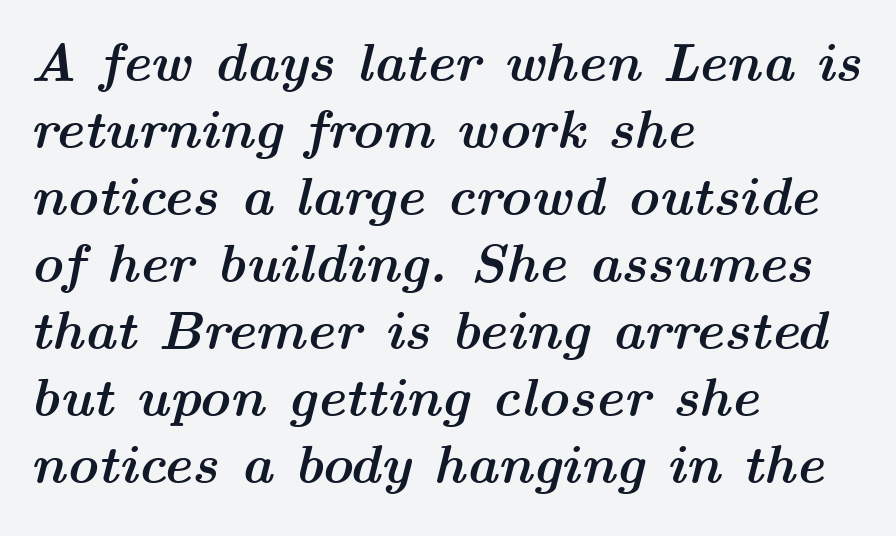
Words appear dense and cohesive because spacing is normal. Look at the stroke-to-counter ratio: heavy, a bold. Here the designer chose a conventional face with non-uniform glyph widths. Does the copy run flush right? No — it runs flush left.
